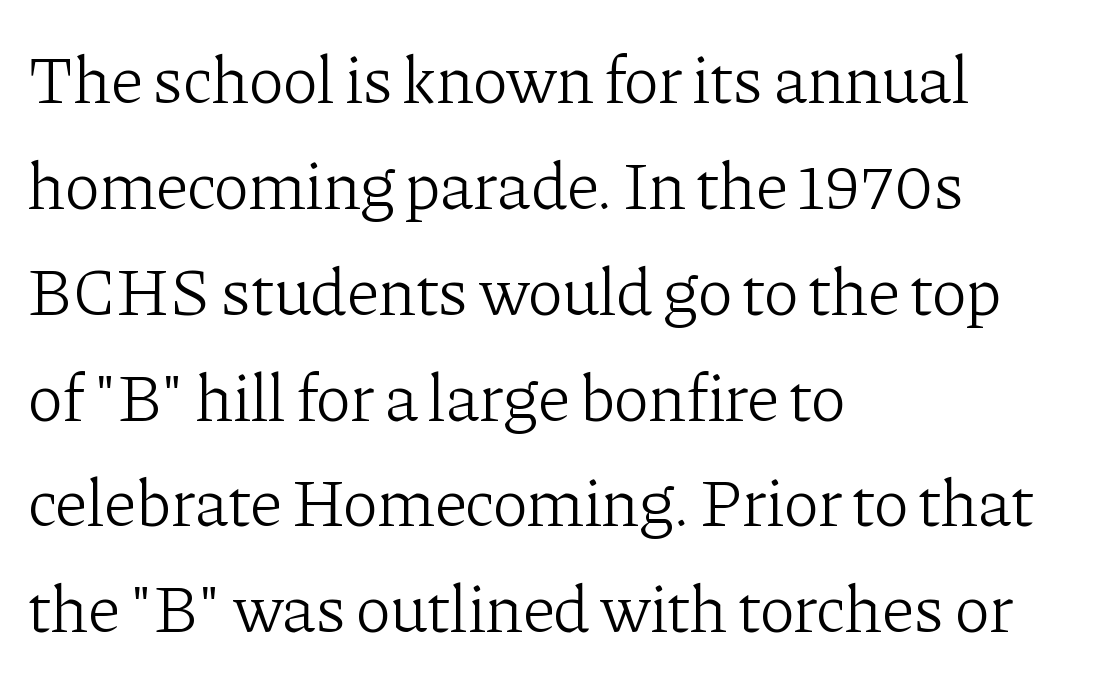
The image shows 67 px light serif type, upright; set left-aligned, normal line spacing (1.58x), normal letter spacing, not underlined; low stroke contrast and a medium x-height.
